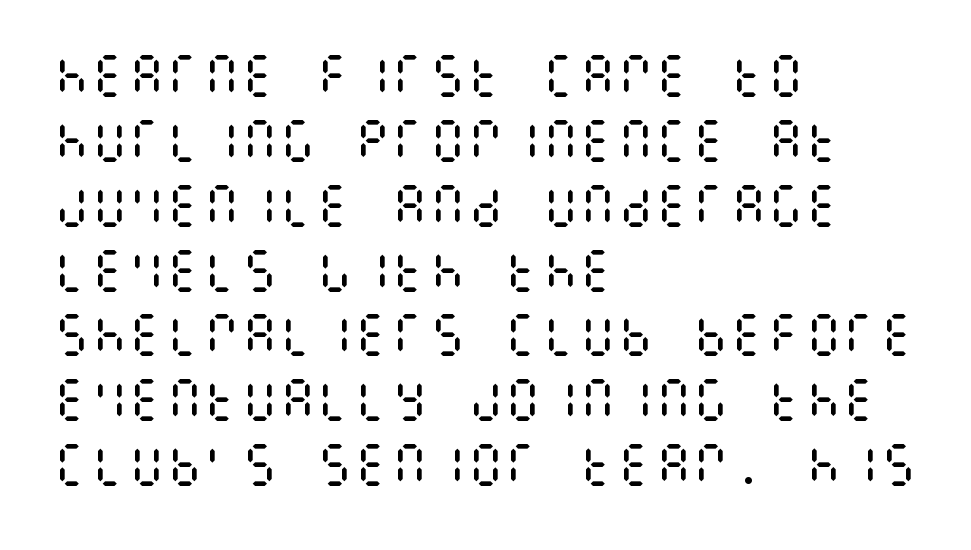
{"italic": "no", "bold": "no", "weight": "regular", "width": "condensed", "stroke_contrast": "medium", "x_height": "large", "underline": "no", "align": "left", "line_spacing": "normal", "line_spacing_ratio": 1.38, "letter_spacing": "normal", "letter_spacing_em": 0.0, "glyph_px": 47}
